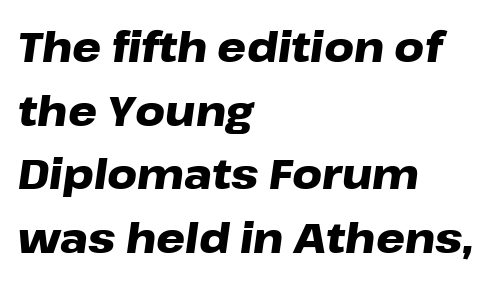
The image shows 41 px heavy, wide type, italic (leaning right); set left-aligned, normal line spacing (1.55x), normal letter spacing, not underlined; low stroke contrast and a medium x-height.
